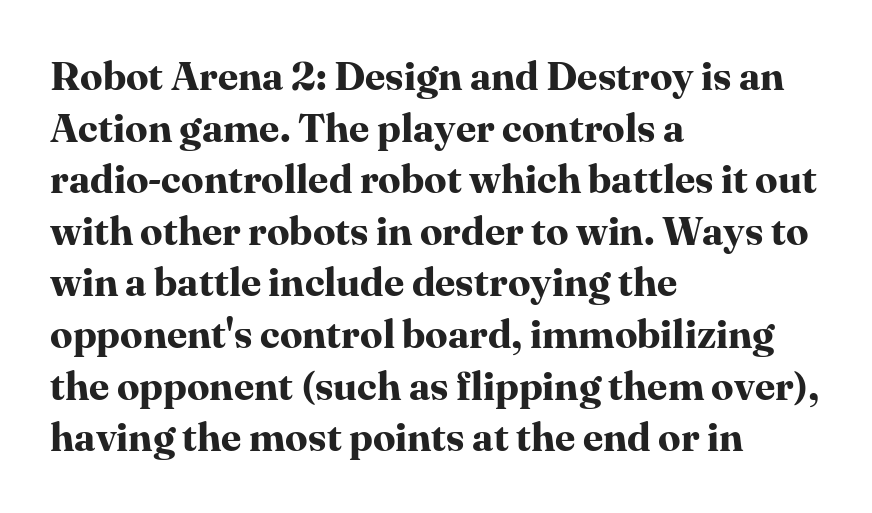
The image shows 40 px bold serif type, upright; set left-aligned, normal line spacing (1.29x), normal letter spacing, not underlined; high stroke contrast and a medium x-height.
